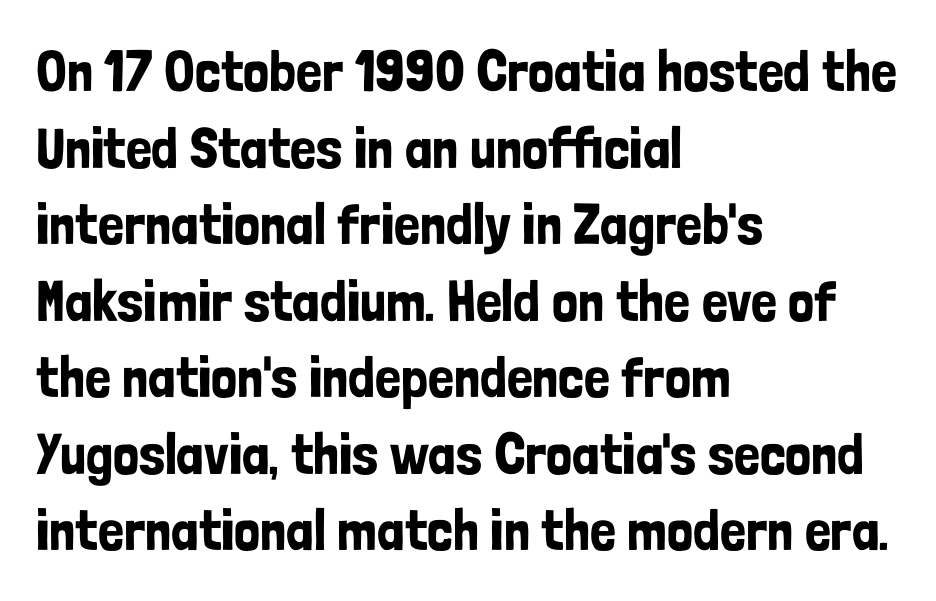
Q: Is the text italic (slanted)? A: No, it is upright.
Q: Is the typeface a serif or a sans-serif typeface? A: Sans-serif.
Q: Is the text underlined? A: No.
Q: How is the paragraph aligned? A: Left-aligned.
Q: Is the spacing between letters normal or unusually wide? A: Normal.
Q: Is the spacing between lines tight, normal or loose? A: Normal.
Q: Width (condensed, normal, or wide)? A: Condensed.
Q: Stroke contrast? A: Low.
Q: x-height? A: Medium.
Q: Monospaced? A: No.
